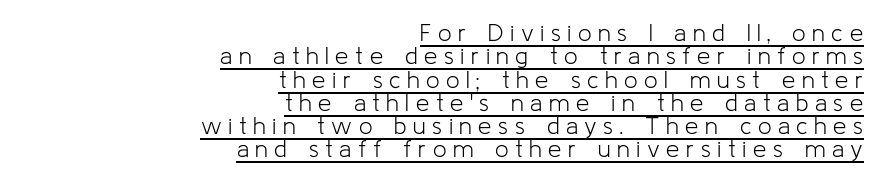
Does the leading feel generous? Not at all — it's pinched. The typesetting does not lean heavy: it is not bold. Someone cranked the tracking dial way up on this one. One-word summary of the alignment: right. Notice how the stems are strictly vertical — no italics here.
